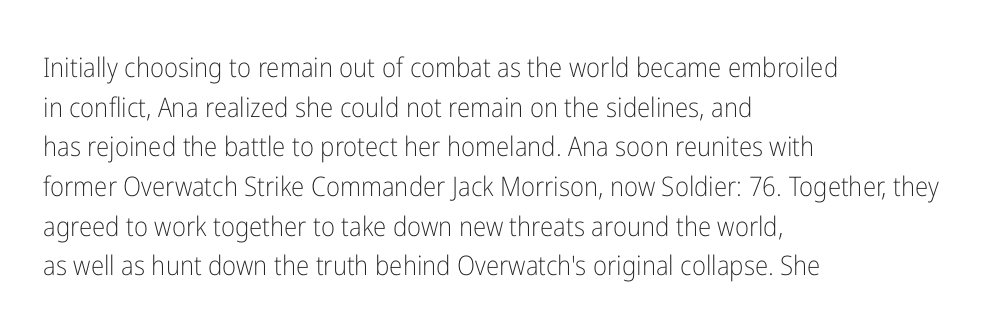
Q: Is the text bold? A: No.
Q: Is the text italic (slanted)? A: No, it is upright.
Q: Is the text underlined? A: No.
Q: How is the paragraph aligned? A: Left-aligned.
Q: Is the spacing between letters normal or unusually wide? A: Normal.
Q: Is the spacing between lines tight, normal or loose? A: Normal.
